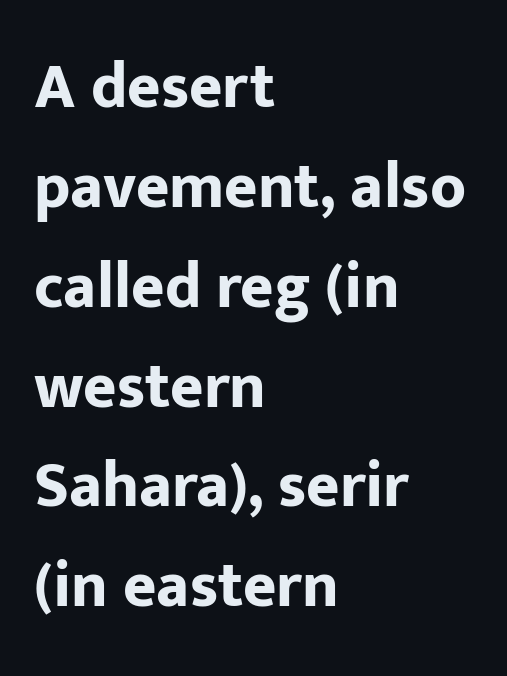
{"serif": "no", "italic": "no", "bold": "yes", "weight": "bold", "width": "normal", "stroke_contrast": "low", "x_height": "medium", "monospaced": "no", "underline": "no", "align": "left", "line_spacing": "normal", "line_spacing_ratio": 1.56, "letter_spacing": "normal", "letter_spacing_em": 0.0, "glyph_px": 64}
